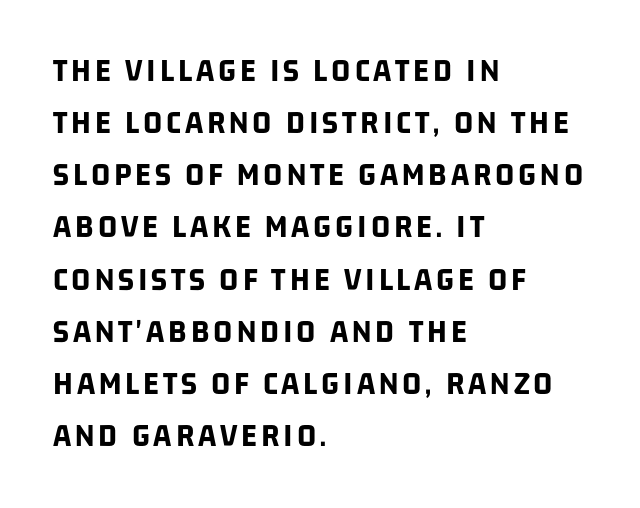
{"serif": "no", "bold": "yes", "weight": "bold", "width": "condensed", "stroke_contrast": "low", "x_height": "large", "monospaced": "no", "underline": "no", "align": "left", "line_spacing": "normal", "line_spacing_ratio": 1.58, "glyph_px": 33}
